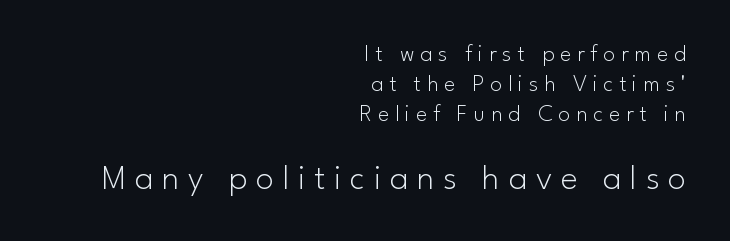
{"serif": "no", "italic": "no", "bold": "no", "weight": "light", "width": "normal", "stroke_contrast": "low", "x_height": "small", "monospaced": "no", "underline": "no", "align": "right", "line_spacing": "normal", "line_spacing_ratio": 1.25, "letter_spacing": "wide", "letter_spacing_em": 0.24, "larger_block": "second", "size_ratio": 1.5, "glyph_px": 36}
